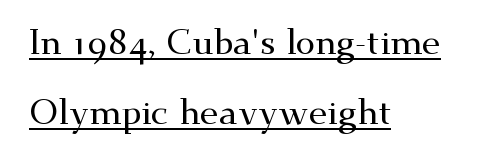
Each line starts at the same left margin while the right side varies. The lettering is marked with a stroke running underneath it. Is this a fixed-width face? No — the glyphs have proportional, varying widths. Does the lettering tilt? It doesn't — this is upright.
